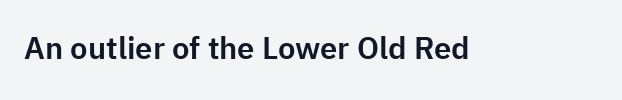
The image shows 31 px sans-serif type, upright; set normal letter spacing, not underlined; low stroke contrast and a medium x-height.
